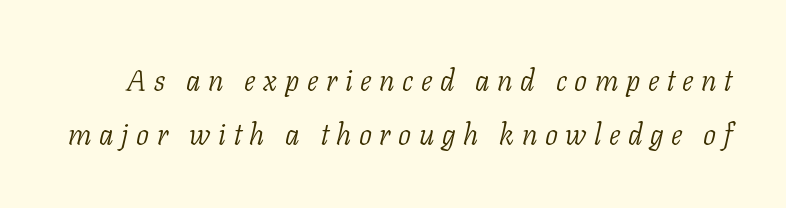
Q: Is the text bold? A: No.
Q: Is the text italic (slanted)? A: Yes, it leans right by about 11 degrees.
Q: Is the typeface a serif or a sans-serif typeface? A: Serif.
Q: Is the text underlined? A: No.
Q: Is the spacing between letters normal or unusually wide? A: Unusually wide.
Q: Width (condensed, normal, or wide)? A: Normal.
Q: Stroke contrast? A: Low.
Q: x-height? A: Medium.
Q: Monospaced? A: No.
